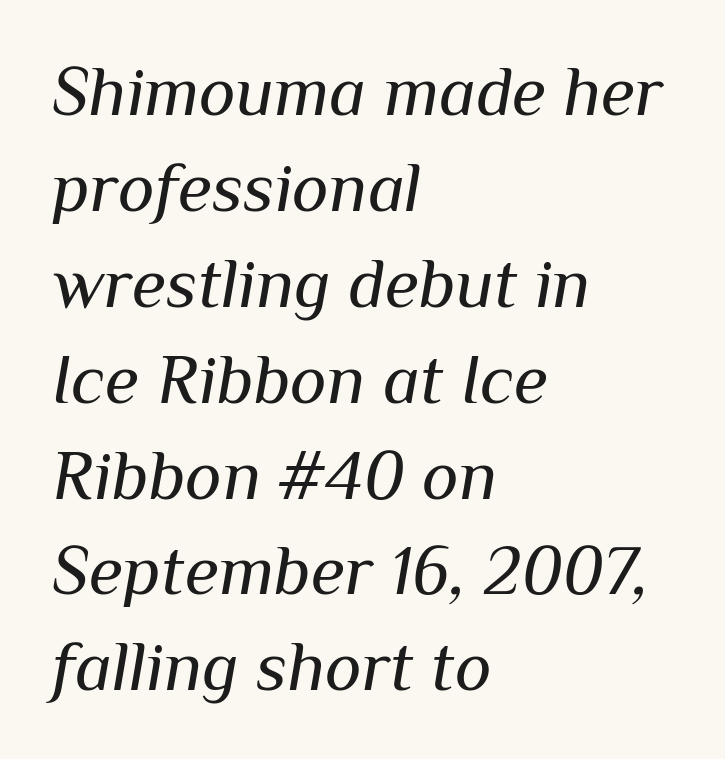
Here the designer chose a conventional face with non-uniform glyph widths. Compared with a centered layout, this one pins lines to the left instead. A typesetter would call this zero additional tracking. Vertically, the passage feels balanced, rows spaced as you'd expect.
